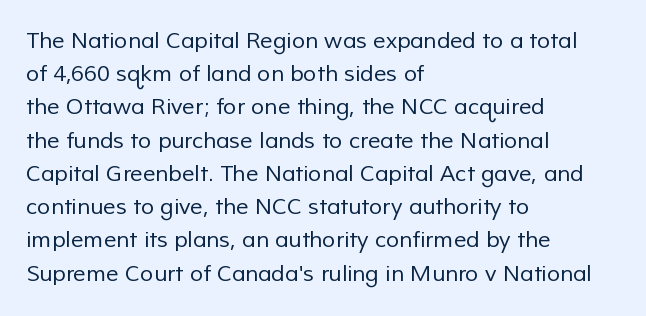
{"bold": "no", "underline": "no", "align": "left", "line_spacing": "normal", "line_spacing_ratio": 1.51, "letter_spacing": "normal", "letter_spacing_em": 0.0, "glyph_px": 22}
